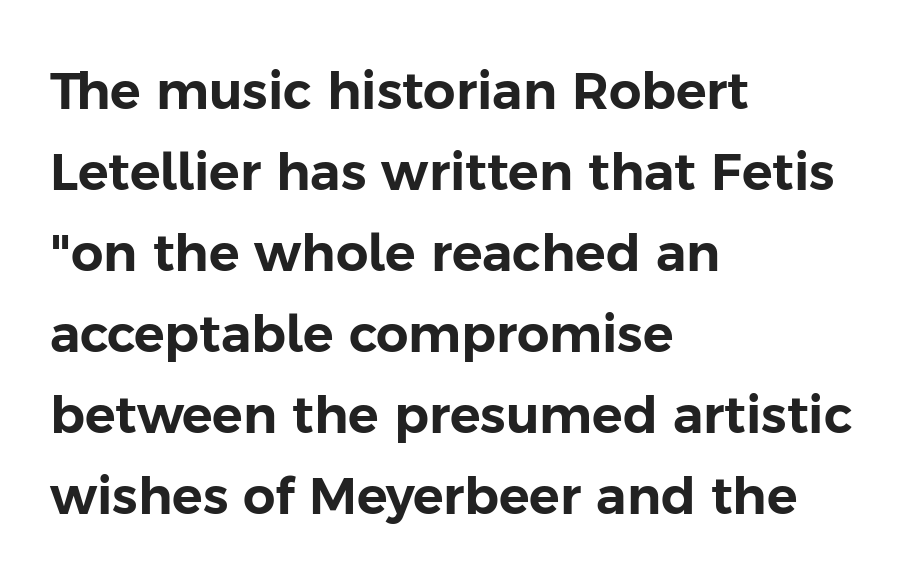
{"serif": "no", "italic": "no", "width": "normal", "stroke_contrast": "low", "x_height": "medium", "monospaced": "no", "underline": "no", "align": "left", "line_spacing": "normal", "line_spacing_ratio": 1.59, "letter_spacing": "normal", "letter_spacing_em": 0.0, "glyph_px": 51}
